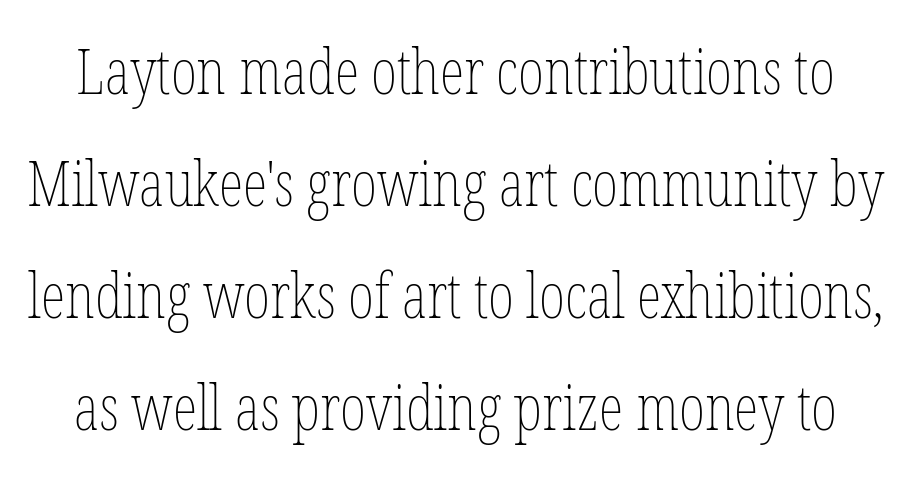
These lines keep a tight, regular rhythm from letter to letter. Do the characters align in a grid? No, the font is proportional. Honestly, there is no underline to notice here at all. In terms of posture, this sample is upright. Nothing heavy about these letters — not bold at all.
